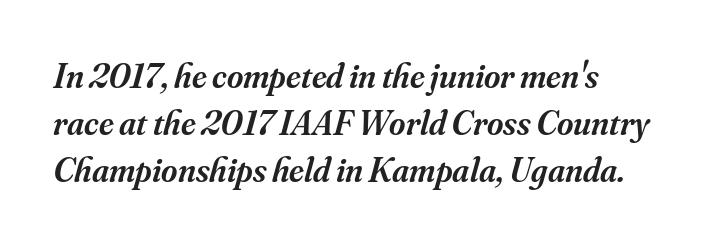
Typographic density is moderately raised because the face is semibold. This sample uses a serif face. Each new line begins a customary step beneath the previous one. Honestly, the letter spacing is just normal — you wouldn't notice it.
